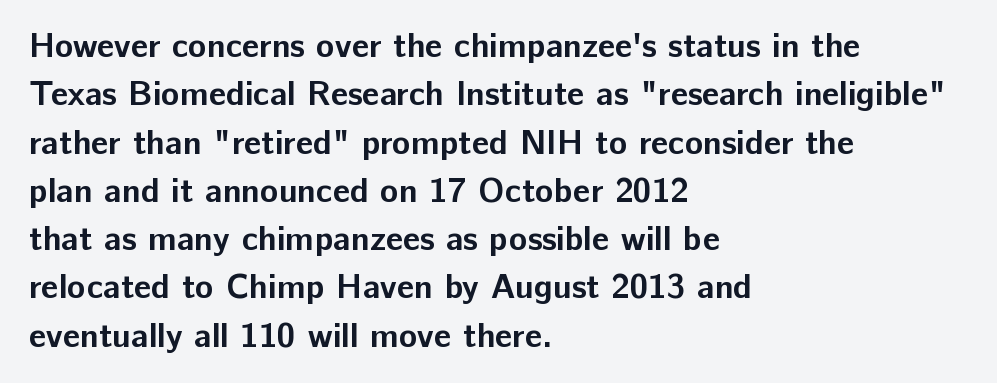
Q: Is the text bold? A: Yes.
Q: Is the text italic (slanted)? A: No, it is upright.
Q: Is the typeface a serif or a sans-serif typeface? A: Sans-serif.
Q: Is the text underlined? A: No.
Q: How is the paragraph aligned? A: Left-aligned.
Q: Is the spacing between letters normal or unusually wide? A: Normal.
Q: Is the spacing between lines tight, normal or loose? A: Normal.
Q: Width (condensed, normal, or wide)? A: Normal.
Q: Stroke contrast? A: Low.
Q: x-height? A: Medium.
Q: Monospaced? A: No.
